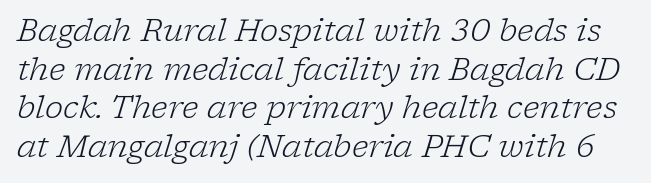
Q: Is the text bold? A: No.
Q: Is the text italic (slanted)? A: Yes, it leans right by about 17 degrees.
Q: Is the typeface a serif or a sans-serif typeface? A: Serif.
Q: Is the text underlined? A: No.
Q: Is the spacing between letters normal or unusually wide? A: Normal.
Q: Is the spacing between lines tight, normal or loose? A: Normal.
Q: Width (condensed, normal, or wide)? A: Normal.
Q: Stroke contrast? A: Low.
Q: x-height? A: Medium.
Q: Monospaced? A: No.
